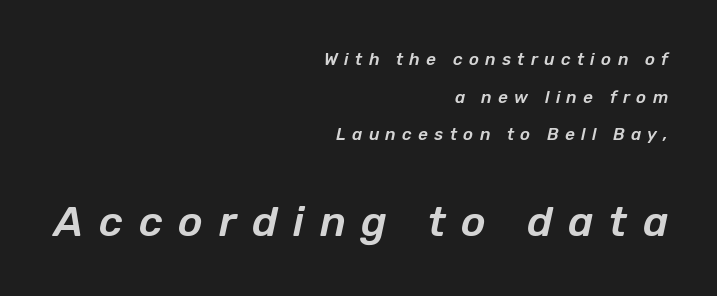
The lower block of text is set noticeably larger than the block above it. The passage shown leans; its letterforms are oblique. The lines are quadded right. The passage shown is not underscored anywhere. The passage shown stacks its lines with a broad gap.
